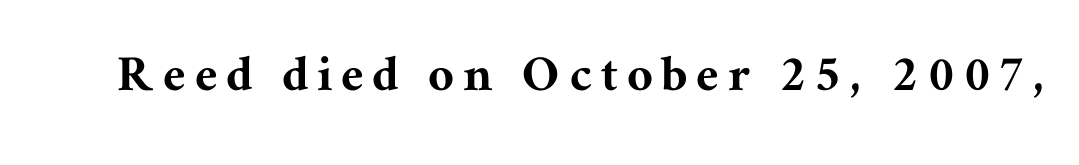
Proportional: the letters do not fall into vertical columns. Little horizontal feet cap the strokes, marking this as serif type. Glance below the letters and you will spot only blank space. Style check: upright.
